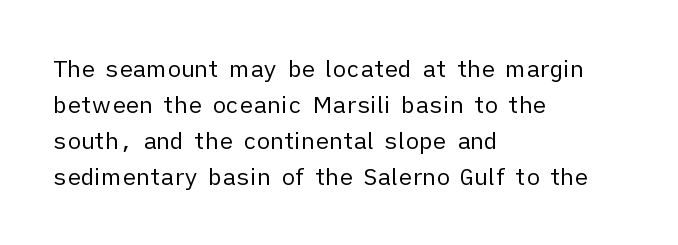
The image shows 23 px text type, upright; set left-aligned, normal line spacing (1.56x), normal letter spacing, not underlined.
